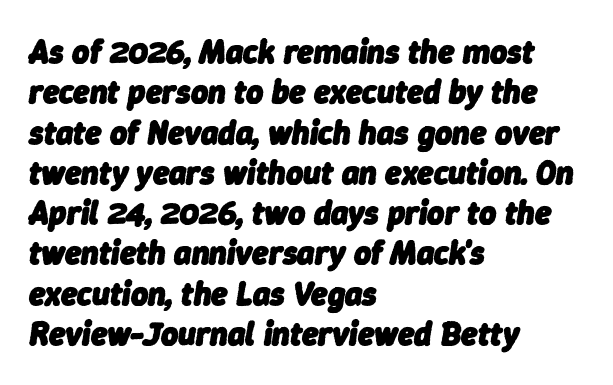
Posture: slanted. These lines keep a tight, regular rhythm from letter to letter. These lines stack with their left ends in a neat column. Varying glyph widths throughout — classic text-font behaviour.
